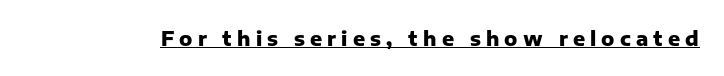
Q: Is the text bold? A: Yes.
Q: Is the text italic (slanted)? A: No, it is upright.
Q: Is the text underlined? A: Yes.
Q: Is the spacing between letters normal or unusually wide? A: Unusually wide.
